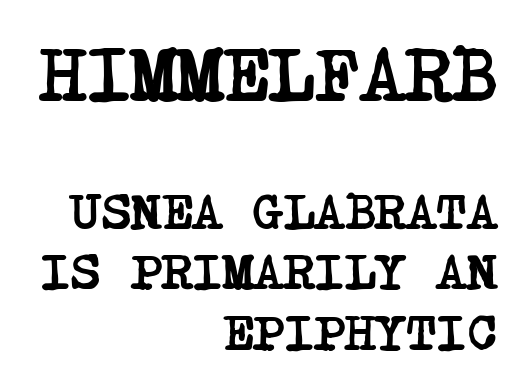
The font is running at its bold setting. Visually, the top section dominates because its glyphs are scaled up. Spacing between characters is what you'd get straight out of the box. To sum up the face: it has serifs. Only glyphs here, with clear space below each row.
